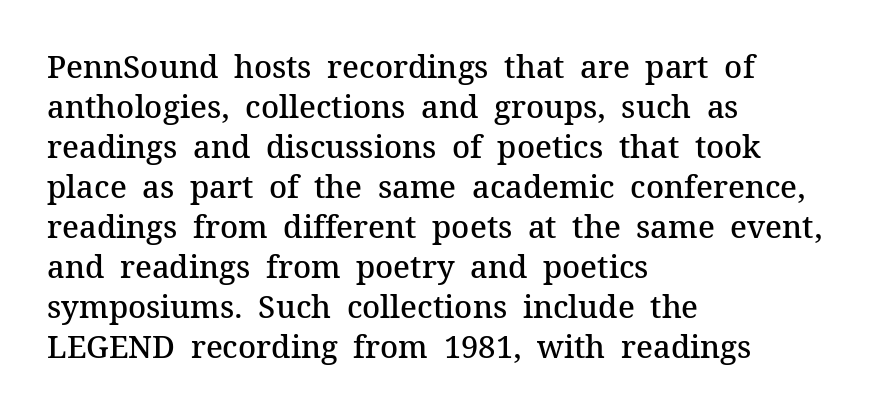
A roman cut, with each character standing at attention. Alignment: flush left. Check where the strokes stop: tiny serifs finish them off. The letters sit at their default tracking, neither squeezed nor spread. Varying glyph widths throughout — classic text-font behaviour. This is the in-between weight designers call semibold or demi.
